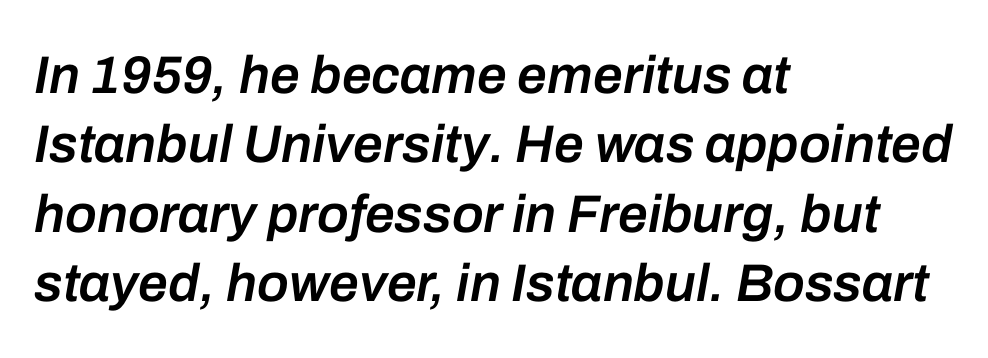
{"italic": "yes", "lean": "right", "slant_degrees": 10, "bold": "semi", "weight": "semibold", "width": "normal", "stroke_contrast": "low", "x_height": "medium", "monospaced": "no", "underline": "no", "align": "left", "line_spacing": "normal", "line_spacing_ratio": 1.31, "letter_spacing": "normal", "letter_spacing_em": 0.0, "glyph_px": 53}
